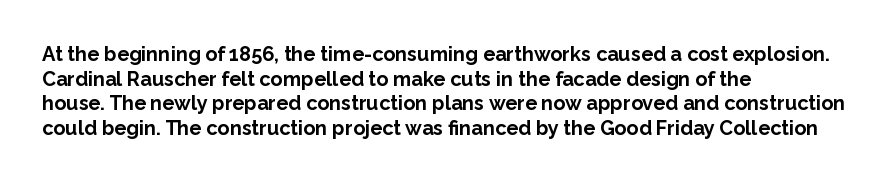
The foot of each line stays bare and open. The letters are bold, with thick, heavy strokes. The letters stand straight up with perfectly vertical stems. Compared with typical body copy, the letter spacing here is the same. These lines stack with their left ends in a neat column.
